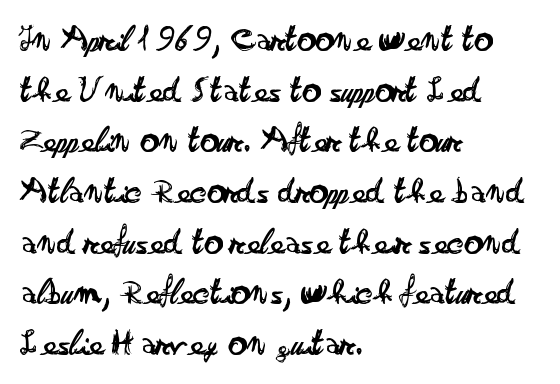
The image shows 37 px regular-weight, wide sans-serif type, upright; set left-aligned, normal line spacing (1.37x), normal letter spacing, not underlined; low stroke contrast and a small x-height.
